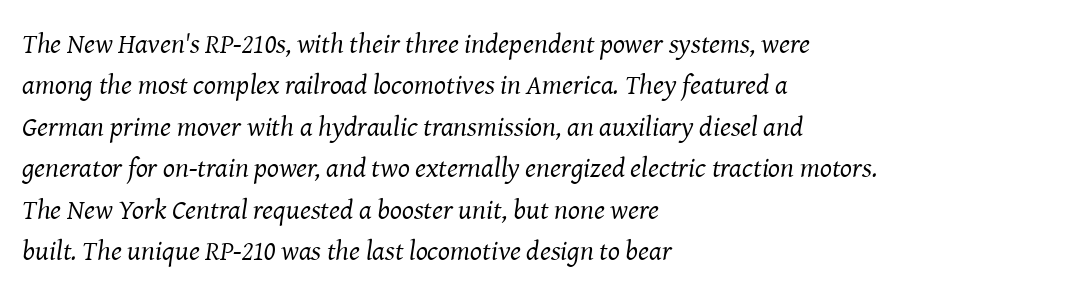
Each line starts at the same left margin while the right side varies. This sample uses an oblique cut, with every glyph tilted off the vertical. You can tell from the footed stems that serif type was used. Proportional: the letters do not fall into vertical columns. Underline: absent. Students, note that the glyphs here touch the page at normal intervals.
